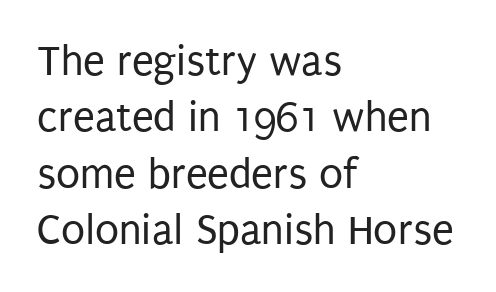
The image shows 44 px regular-weight, condensed sans-serif type, upright; set left-aligned, normal line spacing (1.28x), normal letter spacing, not underlined; low stroke contrast and a large x-height.
